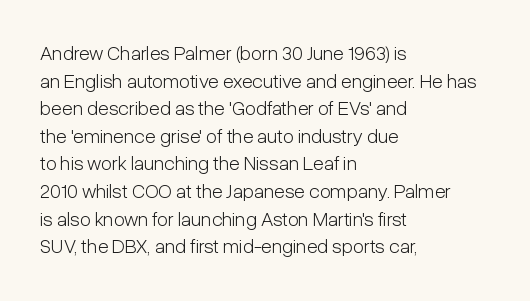
This rendering leaves character spacing at its baseline value. These lines stack with their left ends in a neat column. Reading down the column, the eye jumps a familiar distance to each next line. Stroke mass is kept to a normal reading level or below. Unlike italic type, these characters show no tilt at all. No word sits above an underline.
